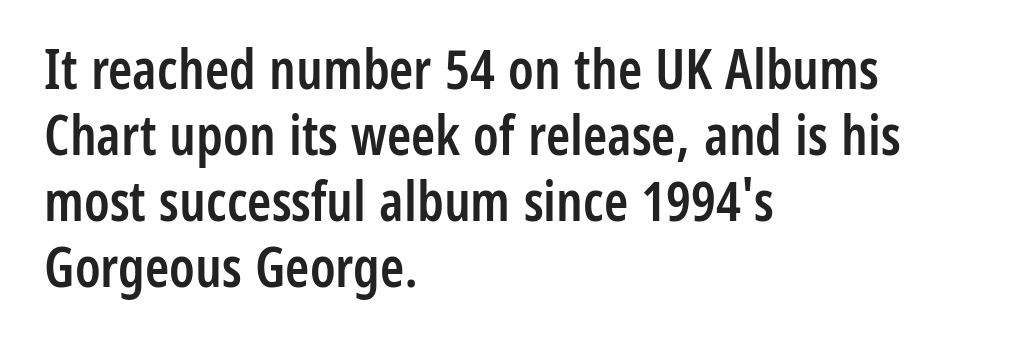
Q: Is the text bold? A: Semi-bold.
Q: Is the text italic (slanted)? A: No, it is upright.
Q: Is the typeface a serif or a sans-serif typeface? A: Sans-serif.
Q: Is the text underlined? A: No.
Q: How is the paragraph aligned? A: Left-aligned.
Q: Is the spacing between letters normal or unusually wide? A: Normal.
Q: Width (condensed, normal, or wide)? A: Condensed.
Q: Stroke contrast? A: Low.
Q: x-height? A: Medium.
Q: Monospaced? A: No.
